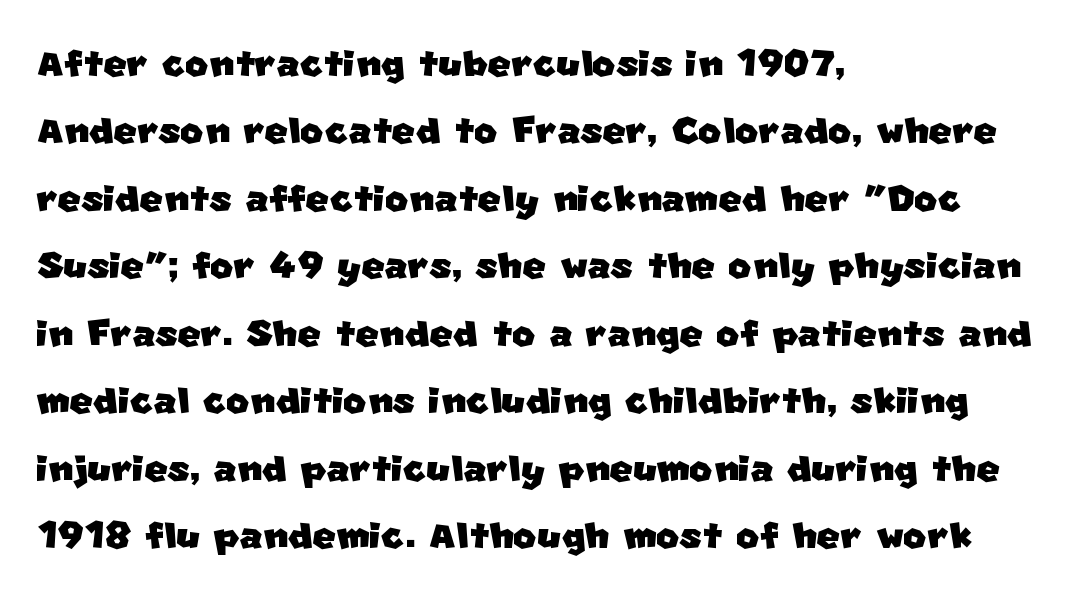
Spacing verdict: proportional, widths tailored to each character. Is the block centered? No — it sits flush against the left margin. The type family on display is of the sans-serif kind. The rendering keeps characters at their native spacing.
